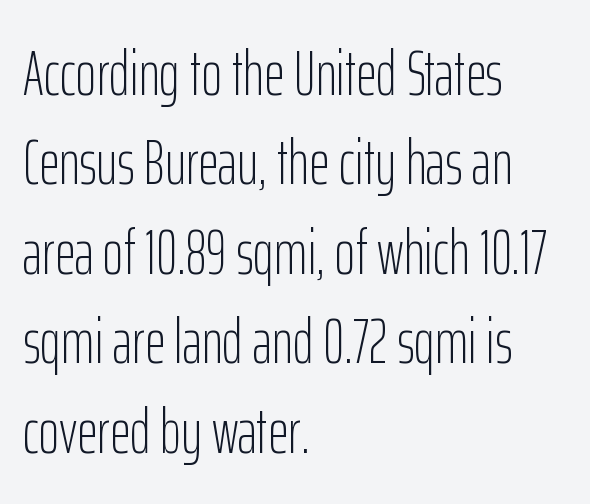
The lettering holds an erect, upright posture throughout. Nobody touched the tracking dial on this one. The passage shown stacks its lines at a standard gap. All the whitespace from short lines collects on the right.
